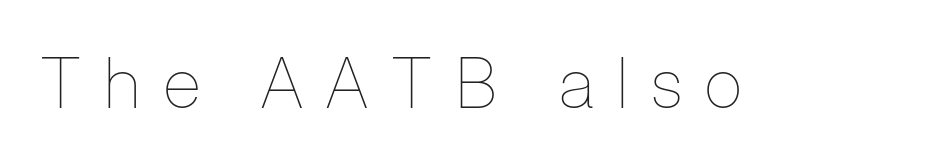
The image shows 70 px thin, condensed type, upright; set unusually wide letter spacing (+0.33 em), not underlined; low stroke contrast and a medium x-height.
